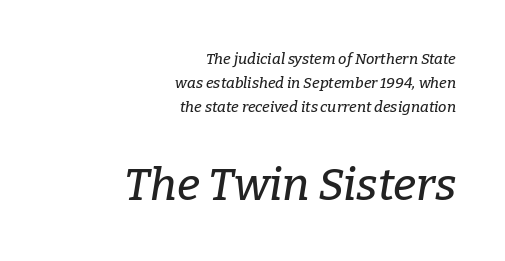
{"serif": "yes", "italic": "yes", "lean": "right", "slant_degrees": 9, "width": "normal", "stroke_contrast": "low", "x_height": "medium", "monospaced": "no", "underline": "no", "align": "right", "line_spacing": "normal", "line_spacing_ratio": 1.6, "letter_spacing": "normal", "letter_spacing_em": 0.0, "larger_block": "second", "size_ratio": 3.0, "glyph_px": 45}
